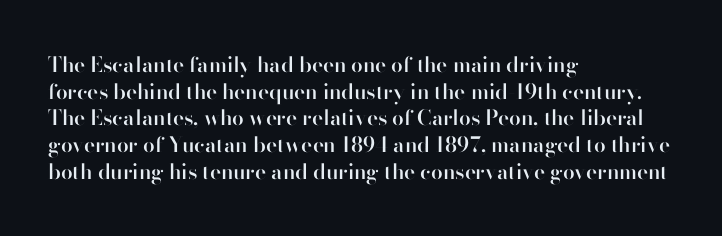
The image shows 21 px text type, upright; set left-aligned, normal line spacing (1.27x), normal letter spacing, not underlined.
